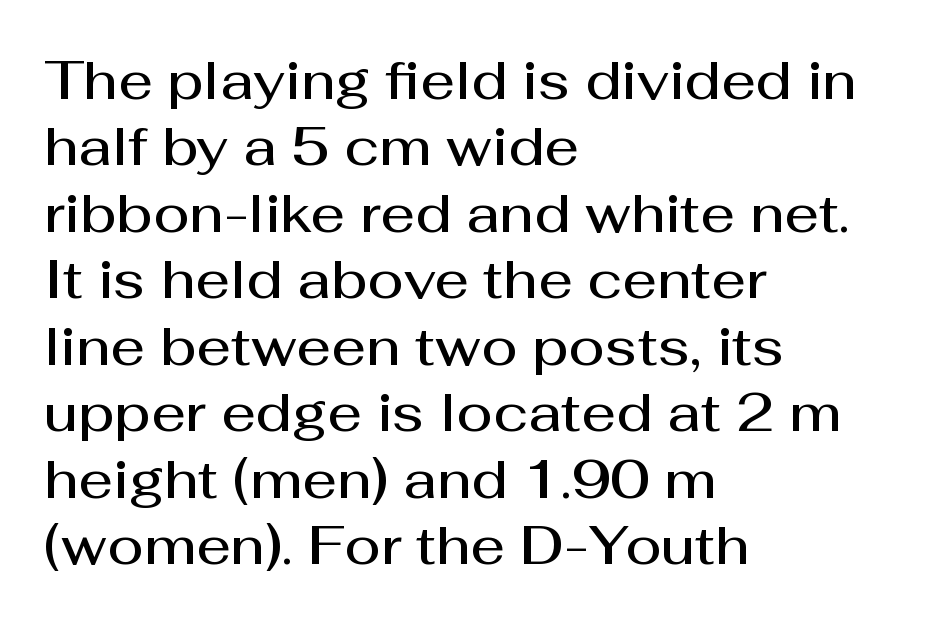
The image shows 54 px semibold sans-serif type, upright; set left-aligned, line spacing 1.23x, normal letter spacing, not underlined; medium stroke contrast and a medium x-height.
